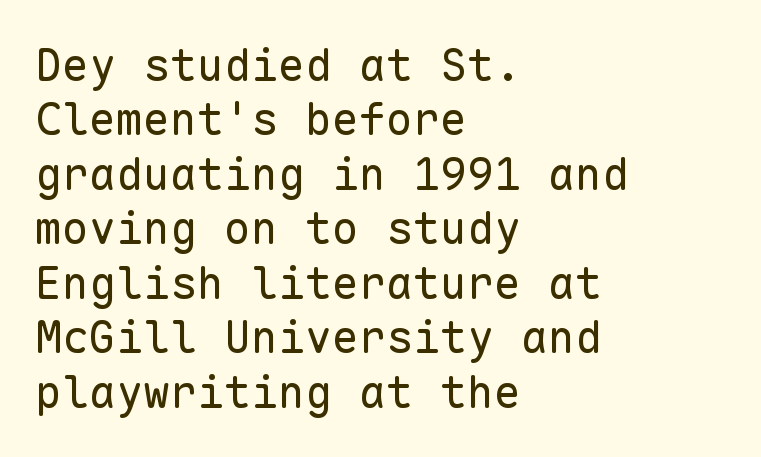
The image shows 45 px regular-weight sans-serif type, upright, monospaced; set left-aligned, line spacing 1.21x, normal letter spacing, not underlined; low stroke contrast and a medium x-height.
